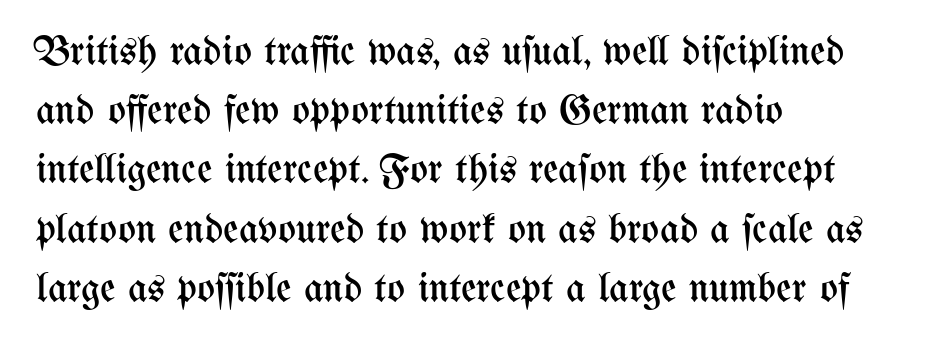
Q: Is the text bold? A: No.
Q: Is the text italic (slanted)? A: No, it is upright.
Q: Is the text underlined? A: No.
Q: How is the paragraph aligned? A: Left-aligned.
Q: Is the spacing between letters normal or unusually wide? A: Normal.
Q: Is the spacing between lines tight, normal or loose? A: Normal.
Q: Width (condensed, normal, or wide)? A: Condensed.
Q: Stroke contrast? A: Medium.
Q: x-height? A: Medium.
Q: Monospaced? A: No.
